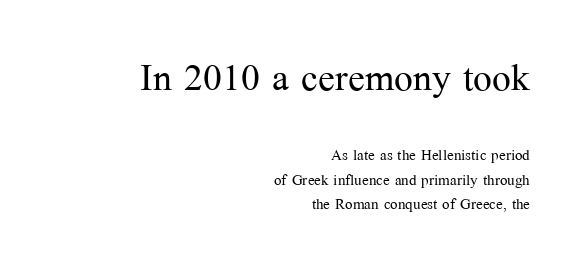
In terms of posture, this sample is upright. Heft: none added — not bold. The zone under the glyphs is completely vacant. Two sizes are in play, and the larger belongs to the first block. Classification — serif.
